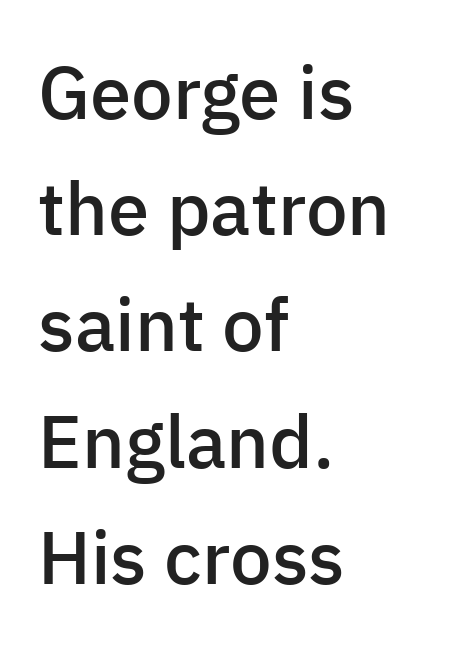
Q: Is the text bold? A: Semi-bold.
Q: Is the text italic (slanted)? A: No, it is upright.
Q: Is the typeface a serif or a sans-serif typeface? A: Sans-serif.
Q: Is the text underlined? A: No.
Q: How is the paragraph aligned? A: Left-aligned.
Q: Is the spacing between letters normal or unusually wide? A: Normal.
Q: Is the spacing between lines tight, normal or loose? A: Normal.
Q: Width (condensed, normal, or wide)? A: Normal.
Q: Stroke contrast? A: Low.
Q: x-height? A: Medium.
Q: Monospaced? A: No.
